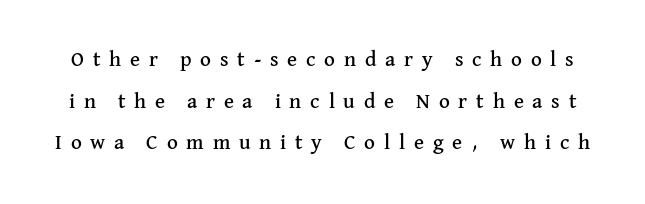
The glyphs are unaccompanied by any horizontal stroke below them. Inter-character spacing is expanded well beyond the font's built-in metrics. The lines are spread far apart with generous leading. Vertical strokes here are truly vertical.
